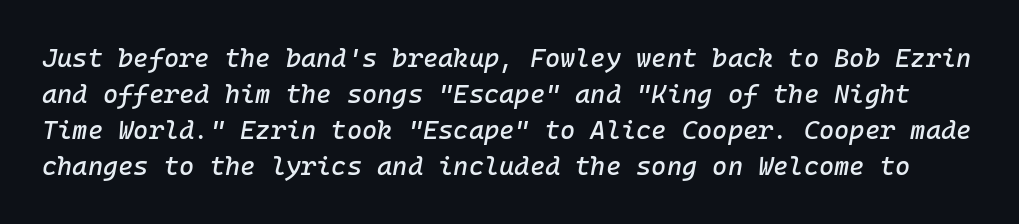
Q: Is the text italic (slanted)? A: Yes, it leans right by about 10 degrees.
Q: Is the text underlined? A: No.
Q: Is the spacing between letters normal or unusually wide? A: Normal.
Q: Is the spacing between lines tight, normal or loose? A: Normal.
